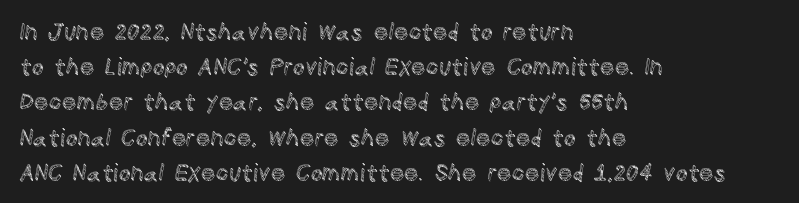
Q: Is the text italic (slanted)? A: Yes.
Q: Is the text underlined? A: No.
Q: How is the paragraph aligned? A: Left-aligned.
Q: Is the spacing between letters normal or unusually wide? A: Normal.
Q: Is the spacing between lines tight, normal or loose? A: Normal.
